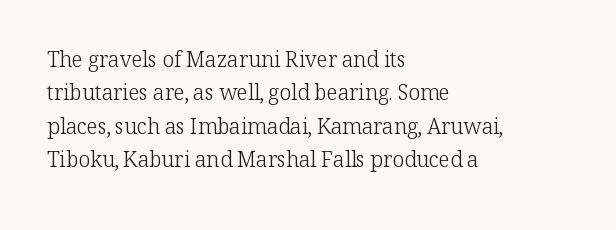
Q: Is the text bold? A: No.
Q: Is the text italic (slanted)? A: No, it is upright.
Q: Is the text underlined? A: No.
Q: How is the paragraph aligned? A: Left-aligned.
Q: Is the spacing between letters normal or unusually wide? A: Normal.
Q: Is the spacing between lines tight, normal or loose? A: Normal.
